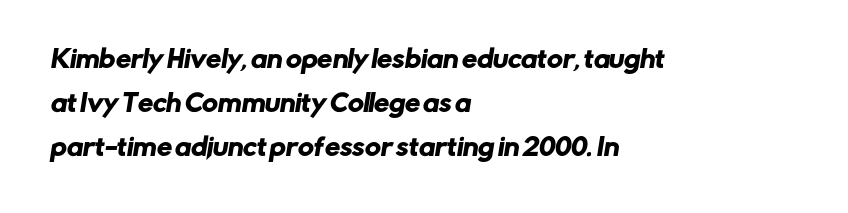
The horizontal fit of the characters is conventional and even. A clean baseline with only descenders dipping below it. The rag falls on the right side of this text block.
